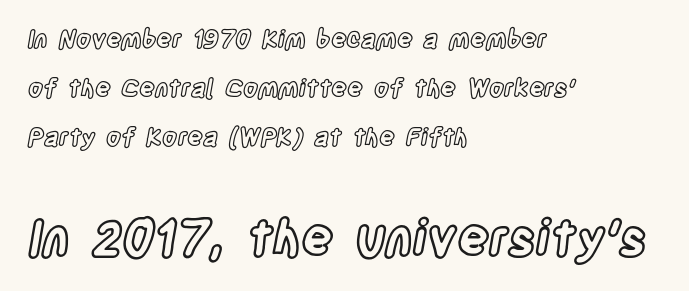
The image shows 49 px condensed type; set left-aligned, loose line spacing (2.05x), normal letter spacing, not underlined; the second (bottom) block is 2.04x larger; a large x-height.
